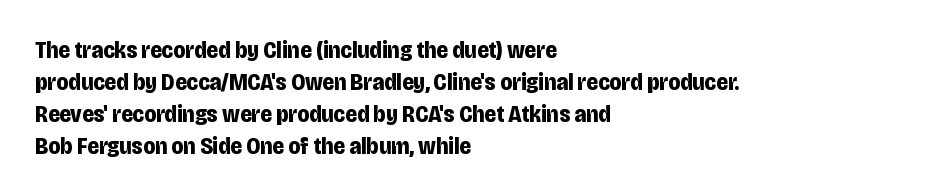
{"italic": "no", "bold": "yes", "underline": "no", "align": "left", "line_spacing": "normal", "line_spacing_ratio": 1.33, "letter_spacing": "normal", "letter_spacing_em": 0.0, "glyph_px": 24}
